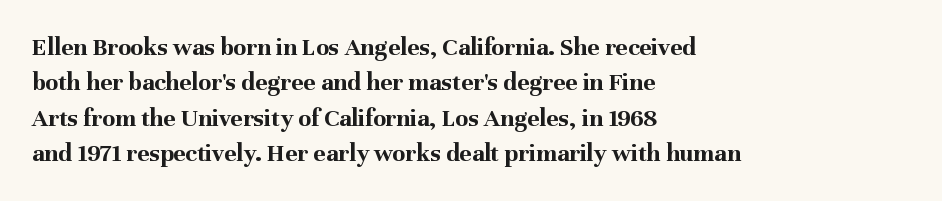
{"italic": "no", "bold": "yes", "underline": "no", "align": "left", "line_spacing": "normal", "line_spacing_ratio": 1.36, "letter_spacing": "normal", "letter_spacing_em": 0.0, "glyph_px": 26}
